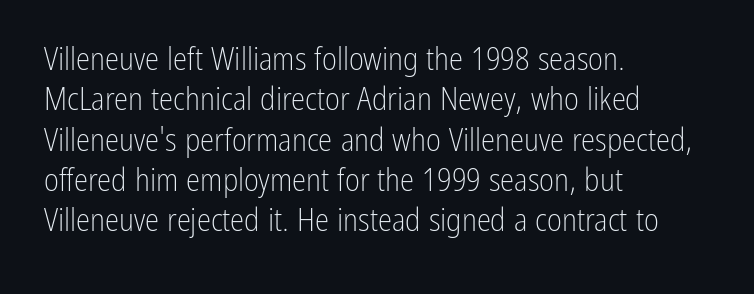
{"serif": "no", "italic": "no", "bold": "no", "weight": "light", "width": "condensed", "stroke_contrast": "low", "x_height": "medium", "monospaced": "no", "underline": "no", "align": "left", "line_spacing": "normal", "line_spacing_ratio": 1.26, "letter_spacing": "normal", "letter_spacing_em": 0.0, "glyph_px": 32}
